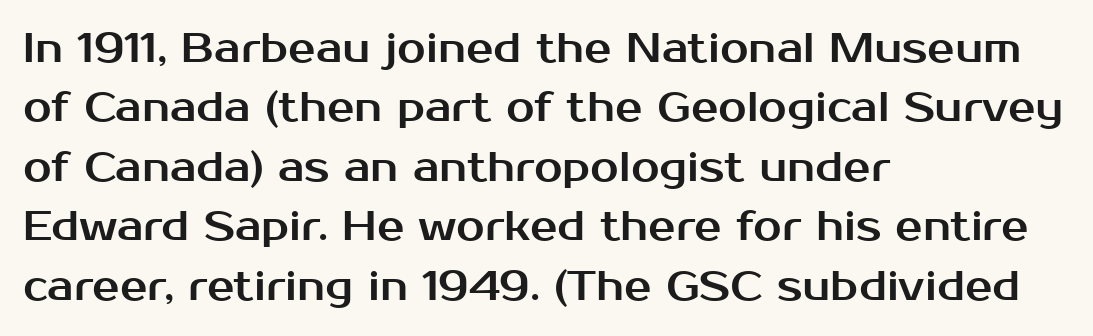
Ordinary non-slanted type is in use. Standard letterfit; no display-style spreading of the glyphs. Line beginnings align vertically; line endings do not. The face used here is proportionally spaced, like ordinary book or web type.
